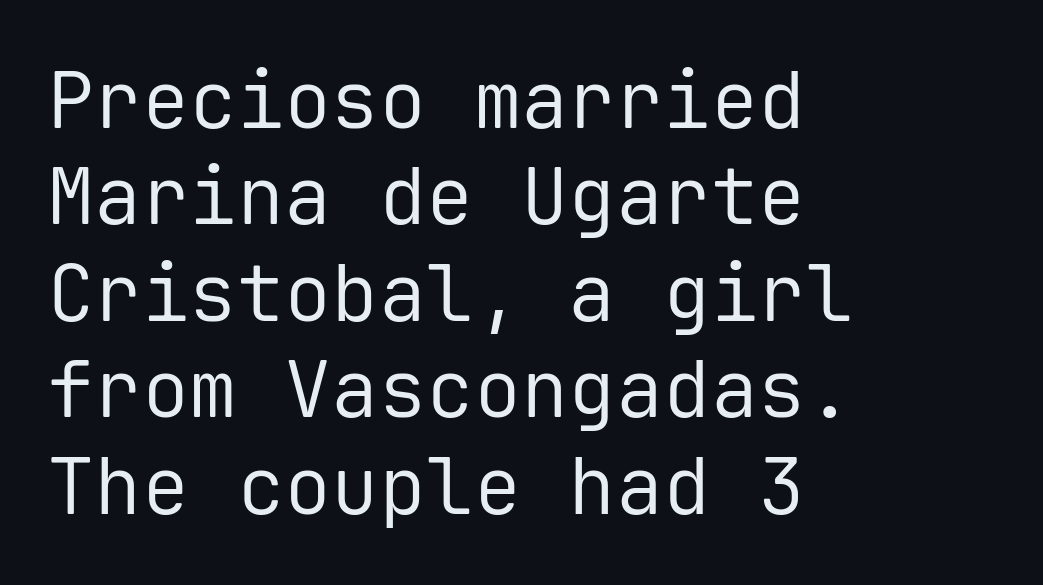
The image shows 79 px regular-weight sans-serif type, upright, monospaced; set left-aligned, line spacing 1.22x, normal letter spacing, not underlined; low stroke contrast and a medium x-height.
